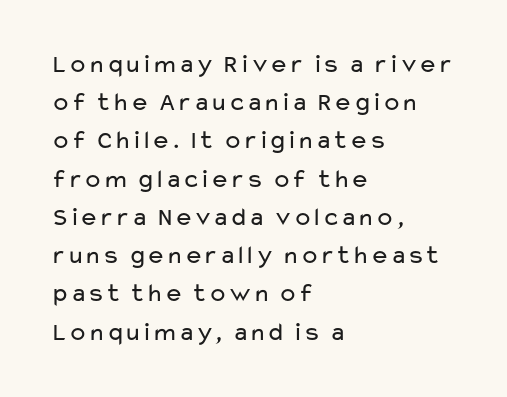
{"italic": "no", "bold": "no", "underline": "no", "align": "left", "line_spacing": "normal", "line_spacing_ratio": 1.47, "letter_spacing": "normal", "letter_spacing_em": 0.0, "glyph_px": 26}
